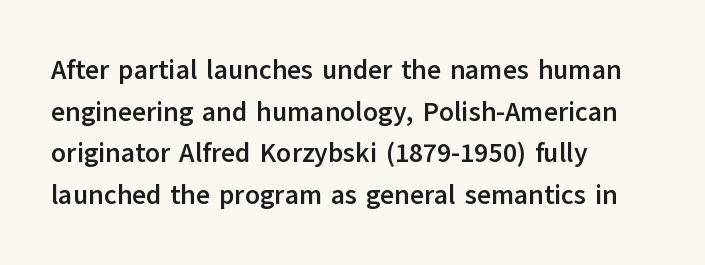
The image shows 27 px bold type, upright; set left-aligned, normal line spacing (1.54x), normal letter spacing, not underlined.
